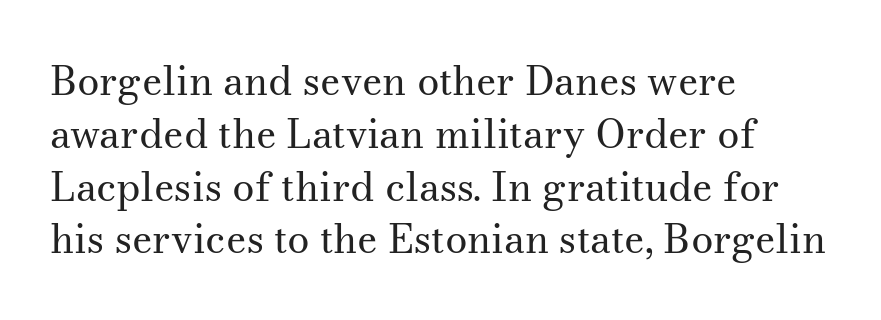
Every stem runs plumb, perpendicular to the baseline. Leading matches the norm, producing a regular column. Serifs: yes, visible at the terminals of the letterforms. The face used here is proportionally spaced, like ordinary book or web type. Is the type heavy? It reads as light-to-regular instead.
